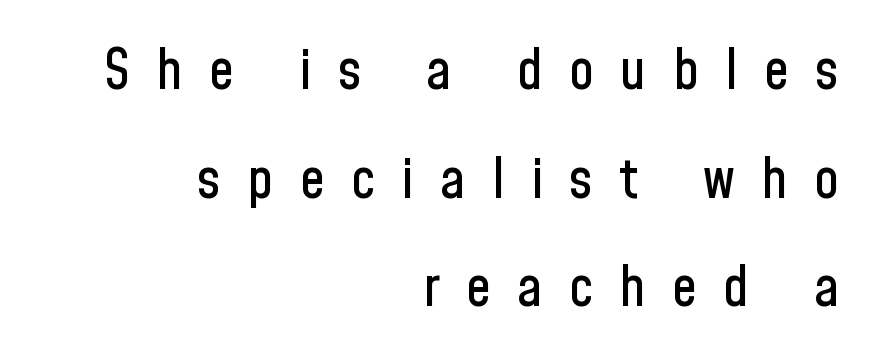
The image shows 56 px condensed sans-serif type, upright; set right-aligned, loose line spacing (1.94x), unusually wide letter spacing (+0.47 em), not underlined; low stroke contrast and a medium x-height.
